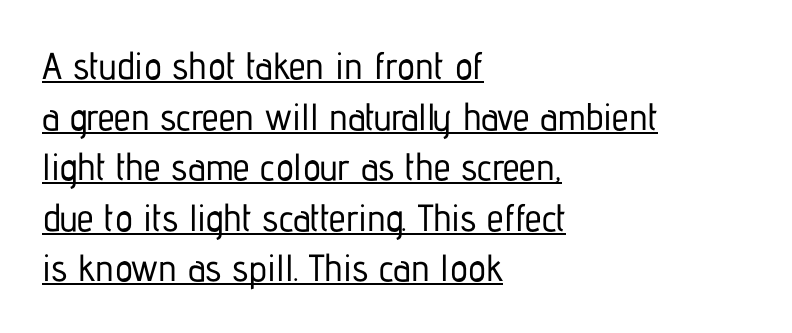
Q: Is the text italic (slanted)? A: No, it is upright.
Q: Is the typeface a serif or a sans-serif typeface? A: Sans-serif.
Q: Is the text underlined? A: Yes.
Q: How is the paragraph aligned? A: Left-aligned.
Q: Is the spacing between letters normal or unusually wide? A: Normal.
Q: Is the spacing between lines tight, normal or loose? A: Normal.
Q: Width (condensed, normal, or wide)? A: Condensed.
Q: Stroke contrast? A: Low.
Q: x-height? A: Medium.
Q: Monospaced? A: No.
